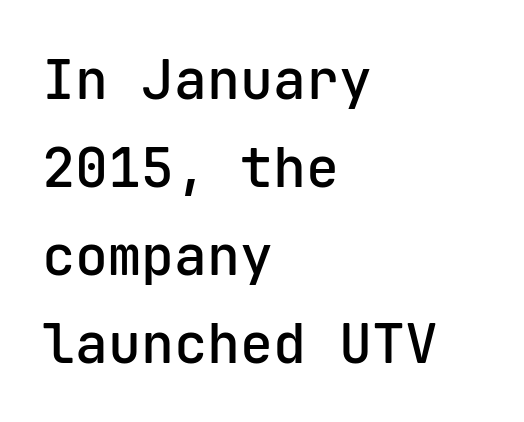
The image shows 55 px semibold sans-serif type, upright, monospaced; set left-aligned, normal line spacing (1.6x), normal letter spacing, not underlined; low stroke contrast and a medium x-height.
